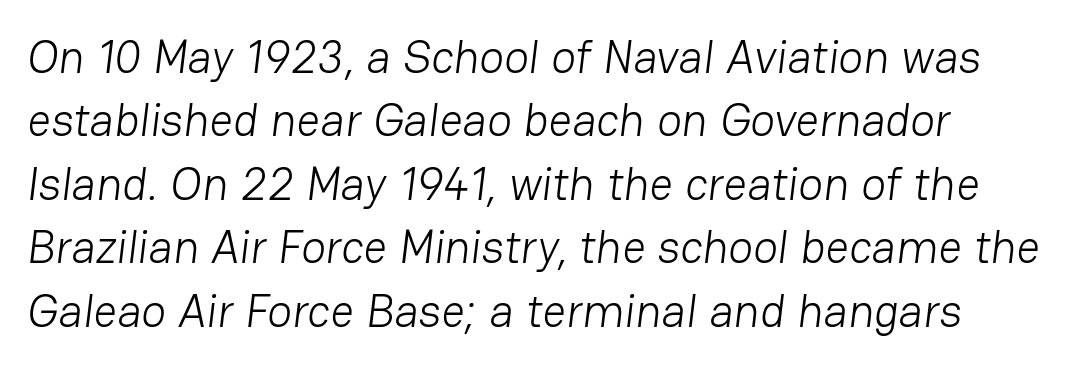
Q: Is the text bold? A: No.
Q: Is the typeface a serif or a sans-serif typeface? A: Sans-serif.
Q: Is the text underlined? A: No.
Q: Is the spacing between letters normal or unusually wide? A: Normal.
Q: Is the spacing between lines tight, normal or loose? A: Normal.
Q: Width (condensed, normal, or wide)? A: Normal.
Q: Stroke contrast? A: Low.
Q: x-height? A: Medium.
Q: Monospaced? A: No.
